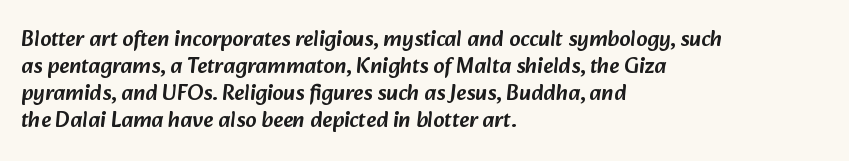
{"underline": "no", "align": "left", "line_spacing_ratio": 1.22, "letter_spacing": "normal", "letter_spacing_em": 0.0, "glyph_px": 22}
